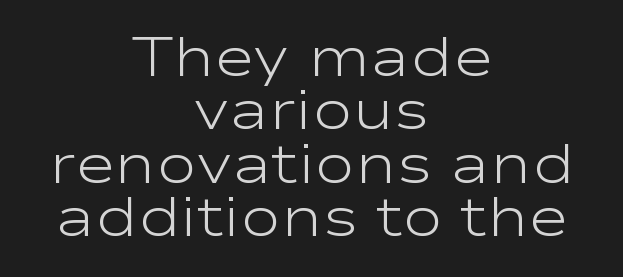
The image shows 55 px light, wide sans-serif type, upright; set centered, tight line spacing (0.97x), normal letter spacing, not underlined; low stroke contrast and a medium x-height.
